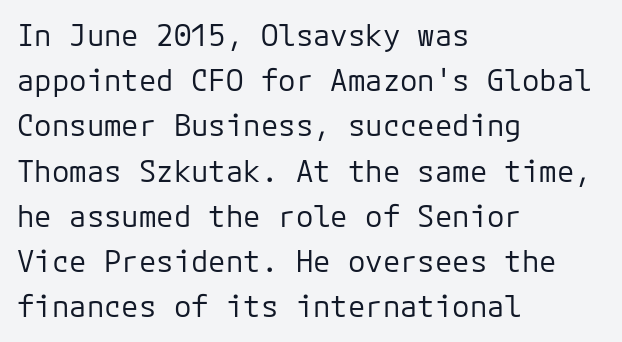
The image shows 29 px regular-weight sans-serif type, upright, monospaced; set left-aligned, normal line spacing (1.56x), normal letter spacing, not underlined; low stroke contrast and a medium x-height.
